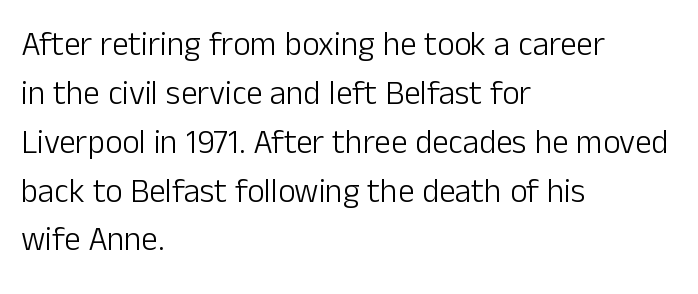
The image shows 33 px light sans-serif type, upright; set left-aligned, normal line spacing (1.48x), normal letter spacing, not underlined; low stroke contrast and a medium x-height.
